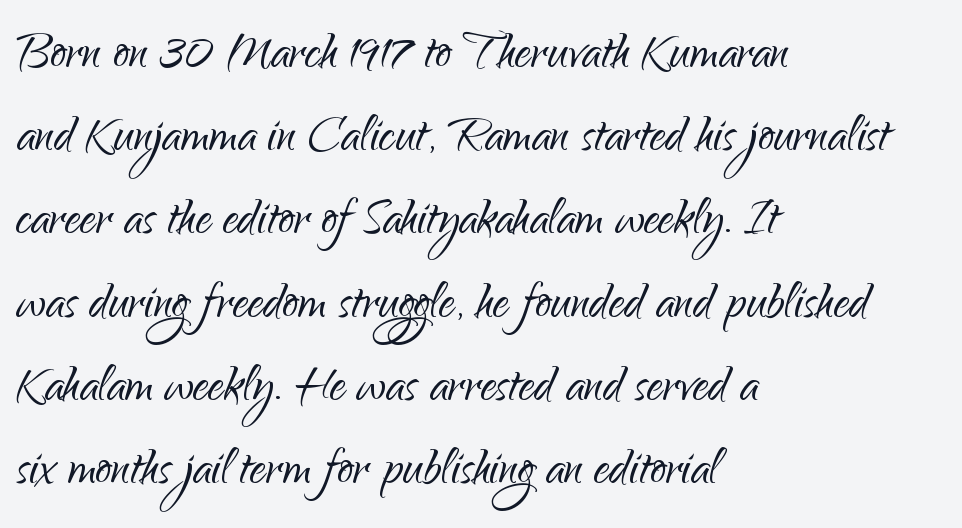
The image shows 64 px light sans-serif type; set left-aligned, normal line spacing (1.3x), normal letter spacing, not underlined; low stroke contrast and a small x-height.
